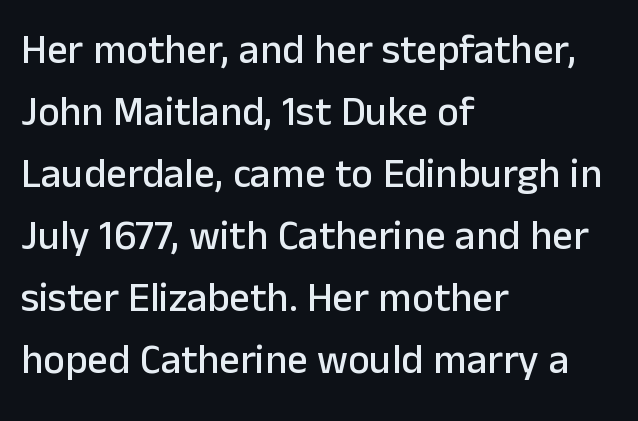
Q: Is the text italic (slanted)? A: No, it is upright.
Q: Is the typeface a serif or a sans-serif typeface? A: Sans-serif.
Q: Is the text underlined? A: No.
Q: How is the paragraph aligned? A: Left-aligned.
Q: Is the spacing between letters normal or unusually wide? A: Normal.
Q: Is the spacing between lines tight, normal or loose? A: Normal.
Q: Width (condensed, normal, or wide)? A: Normal.
Q: Stroke contrast? A: Low.
Q: x-height? A: Medium.
Q: Monospaced? A: No.
